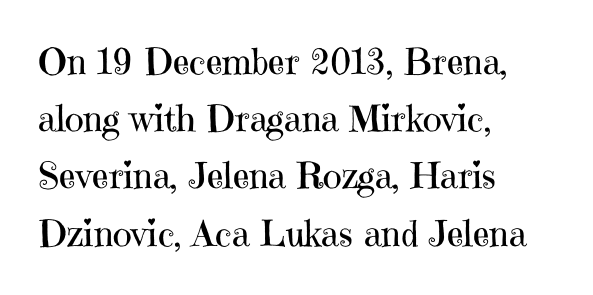
Q: Is the text bold? A: No.
Q: Is the text italic (slanted)? A: No, it is upright.
Q: Is the typeface a serif or a sans-serif typeface? A: Serif.
Q: Is the text underlined? A: No.
Q: How is the paragraph aligned? A: Left-aligned.
Q: Is the spacing between letters normal or unusually wide? A: Normal.
Q: Is the spacing between lines tight, normal or loose? A: Normal.
Q: Width (condensed, normal, or wide)? A: Normal.
Q: Stroke contrast? A: High.
Q: x-height? A: Medium.
Q: Monospaced? A: No.
